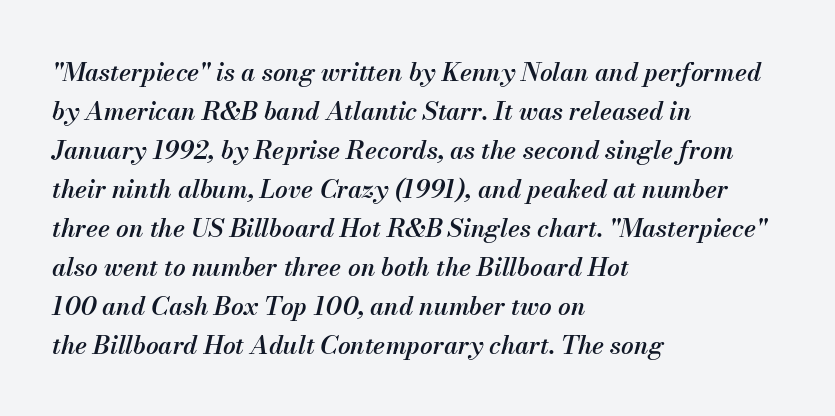
These lines were composed using italics. A typesetter would call this leading conventional body-copy spacing. Caption: standard tracking, unaltered. The space directly below the letters is spotless. Leftover space on each line is placed entirely after the last word. The glyphs have the mass of a demibold cut, below bold.
